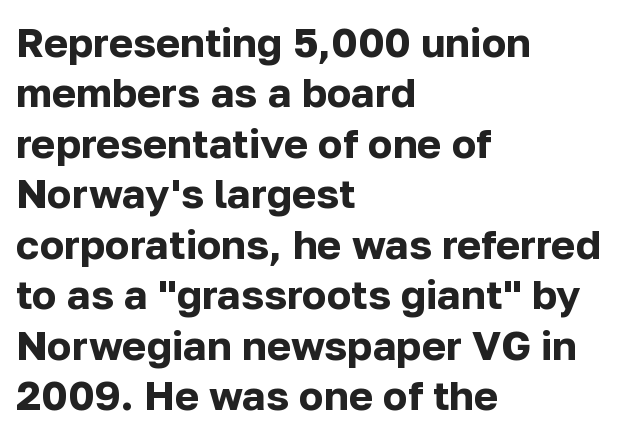
{"serif": "no", "italic": "no", "bold": "yes", "weight": "bold", "width": "normal", "stroke_contrast": "low", "x_height": "medium", "monospaced": "no", "underline": "no", "align": "left", "line_spacing_ratio": 1.23, "letter_spacing": "normal", "letter_spacing_em": 0.0, "glyph_px": 41}
